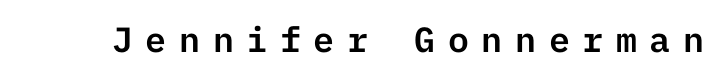
The image shows 35 px sans-serif type, upright; set unusually wide letter spacing (+0.36 em), not underlined; low stroke contrast and a medium x-height.
